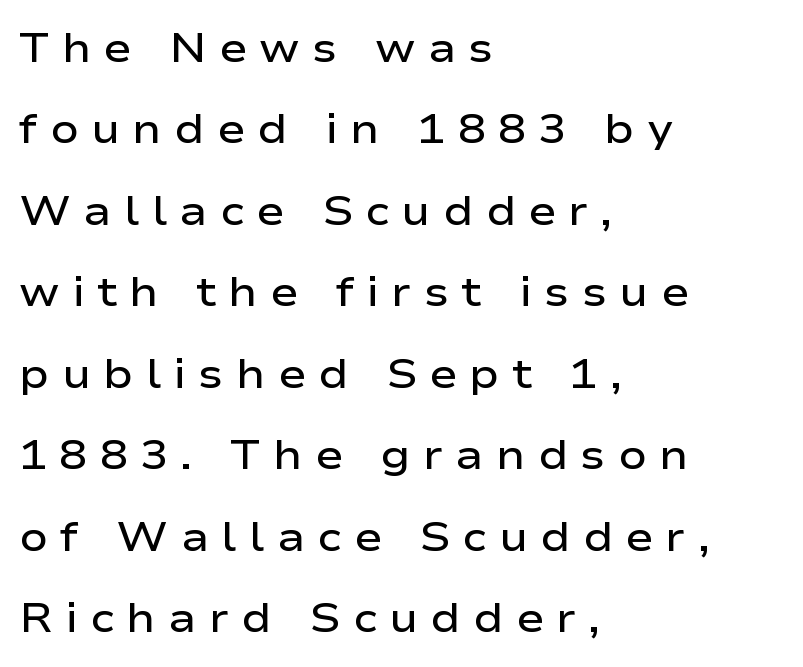
Italic: no, the glyphs are upright roman. You could fit nearly another row in the gap between these rows. Each letter's strokes conclude bluntly, with no projecting serifs. These words are printed semibold, heavier than regular yet not bold. Short note: letters widely spaced. Character widths vary here, with narrow letters taking less room than wide ones.
